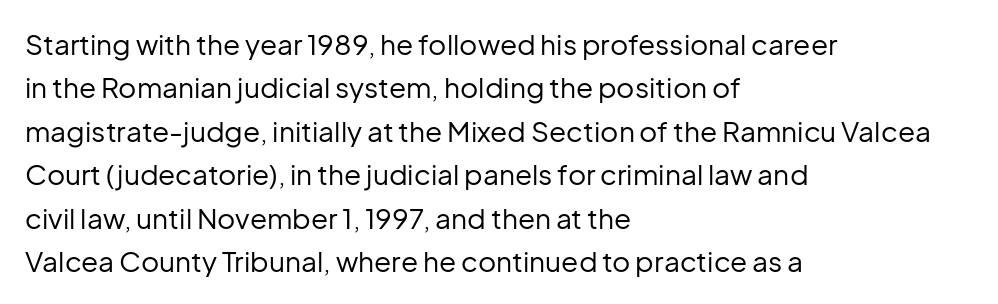
{"serif": "no", "italic": "no", "bold": "no", "weight": "regular", "width": "normal", "stroke_contrast": "low", "x_height": "medium", "monospaced": "no", "underline": "no", "align": "left", "line_spacing": "normal", "line_spacing_ratio": 1.55, "letter_spacing": "normal", "letter_spacing_em": 0.0, "glyph_px": 28}
